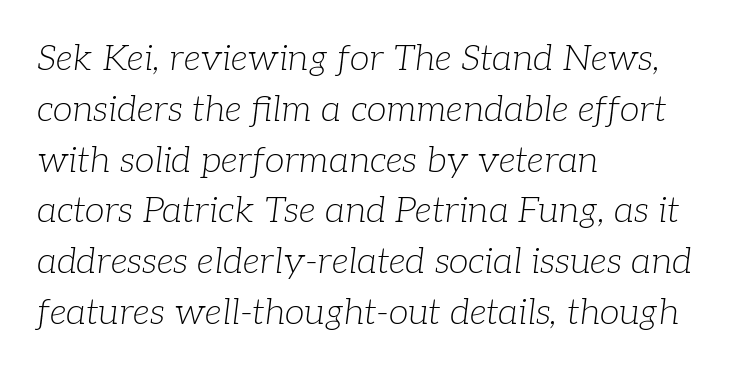
Q: Is the text bold? A: No.
Q: Is the text italic (slanted)? A: Yes, it leans right by about 7 degrees.
Q: Is the typeface a serif or a sans-serif typeface? A: Serif.
Q: Is the text underlined? A: No.
Q: How is the paragraph aligned? A: Left-aligned.
Q: Is the spacing between letters normal or unusually wide? A: Normal.
Q: Is the spacing between lines tight, normal or loose? A: Normal.
Q: Width (condensed, normal, or wide)? A: Normal.
Q: Stroke contrast? A: Low.
Q: x-height? A: Medium.
Q: Monospaced? A: No.
